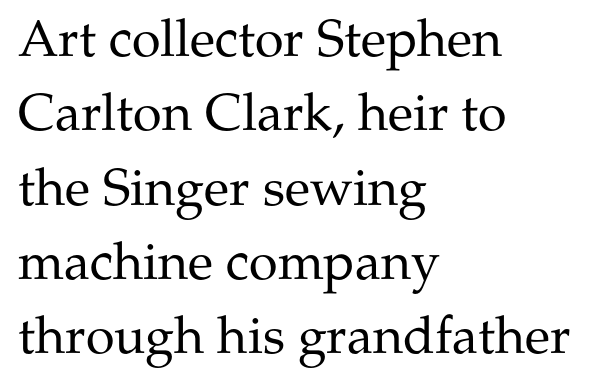
{"serif": "yes", "italic": "no", "bold": "no", "weight": "regular", "width": "normal", "stroke_contrast": "medium", "x_height": "medium", "monospaced": "no", "underline": "no", "align": "left", "line_spacing": "normal", "line_spacing_ratio": 1.43, "letter_spacing": "normal", "letter_spacing_em": 0.0, "glyph_px": 52}
